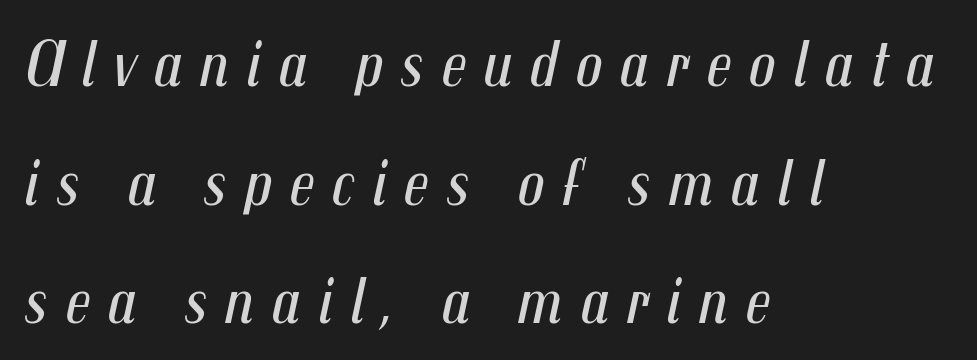
The image shows 67 px regular-weight, condensed type, italic (leaning right); set left-aligned, line spacing 1.77x, unusually wide letter spacing (+0.25 em), not underlined; medium stroke contrast and a medium x-height.
